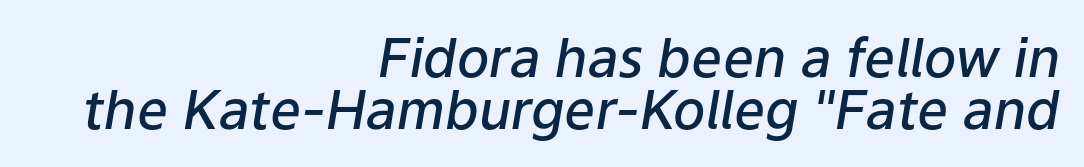
The image shows 54 px semibold type, italic (leaning right); set right-aligned, tight line spacing (0.96x), normal letter spacing, not underlined; low stroke contrast and a medium x-height.
